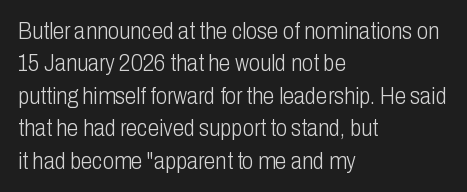
Q: Is the text bold? A: No.
Q: Is the text italic (slanted)? A: No, it is upright.
Q: Is the text underlined? A: No.
Q: How is the paragraph aligned? A: Left-aligned.
Q: Is the spacing between letters normal or unusually wide? A: Normal.
Q: Is the spacing between lines tight, normal or loose? A: Normal.
